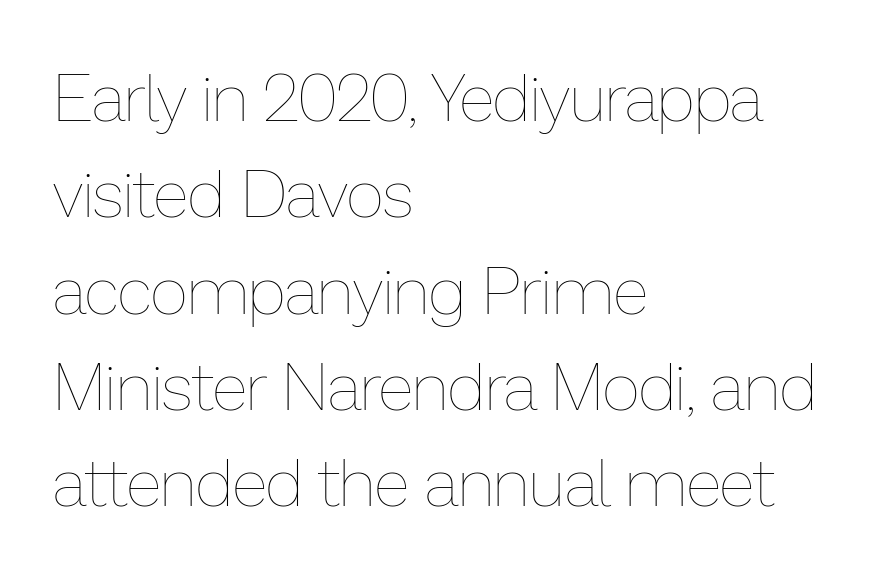
Q: Is the text bold? A: No.
Q: Is the text italic (slanted)? A: No, it is upright.
Q: Is the text underlined? A: No.
Q: How is the paragraph aligned? A: Left-aligned.
Q: Is the spacing between letters normal or unusually wide? A: Normal.
Q: Is the spacing between lines tight, normal or loose? A: Normal.
Q: Width (condensed, normal, or wide)? A: Normal.
Q: Stroke contrast? A: Low.
Q: x-height? A: Medium.
Q: Monospaced? A: No.
